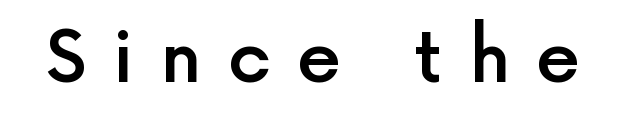
Q: Is the text bold? A: Semi-bold.
Q: Is the text italic (slanted)? A: No, it is upright.
Q: Is the typeface a serif or a sans-serif typeface? A: Sans-serif.
Q: Is the text underlined? A: No.
Q: Is the spacing between letters normal or unusually wide? A: Unusually wide.
Q: Width (condensed, normal, or wide)? A: Normal.
Q: x-height? A: Medium.
Q: Monospaced? A: No.
